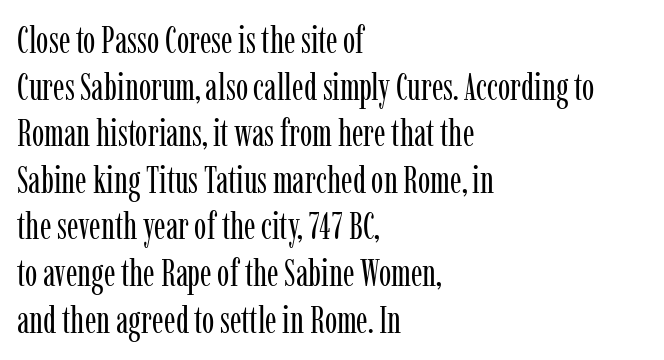
Q: Is the text bold? A: No.
Q: Is the text italic (slanted)? A: No, it is upright.
Q: Is the typeface a serif or a sans-serif typeface? A: Serif.
Q: Is the text underlined? A: No.
Q: How is the paragraph aligned? A: Left-aligned.
Q: Is the spacing between letters normal or unusually wide? A: Normal.
Q: Is the spacing between lines tight, normal or loose? A: Normal.
Q: Width (condensed, normal, or wide)? A: Condensed.
Q: Stroke contrast? A: Low.
Q: x-height? A: Medium.
Q: Monospaced? A: No.
